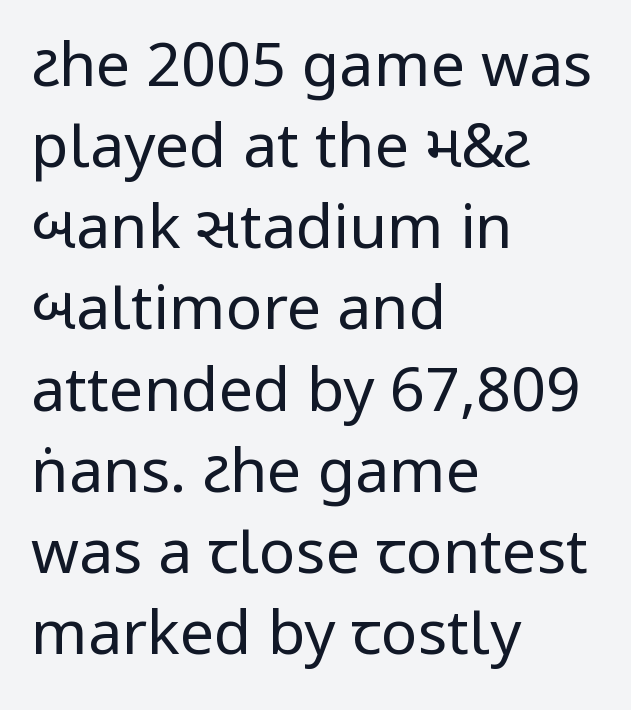
The image shows 61 px regular-weight, condensed sans-serif type, upright; set left-aligned, normal line spacing (1.33x), normal letter spacing, not underlined; low stroke contrast.
